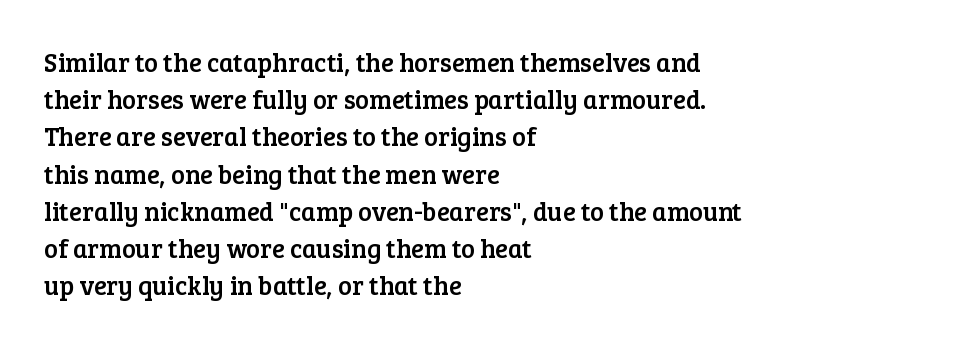
The passage is arranged the way most books set body copy — flush left. No extra tracking has been applied to these lines. You can tell it's not italic because the verticals are truly vertical. The leading is moderate, giving the passage an even texture. The specimen omits any rule beneath the text block's lines.
